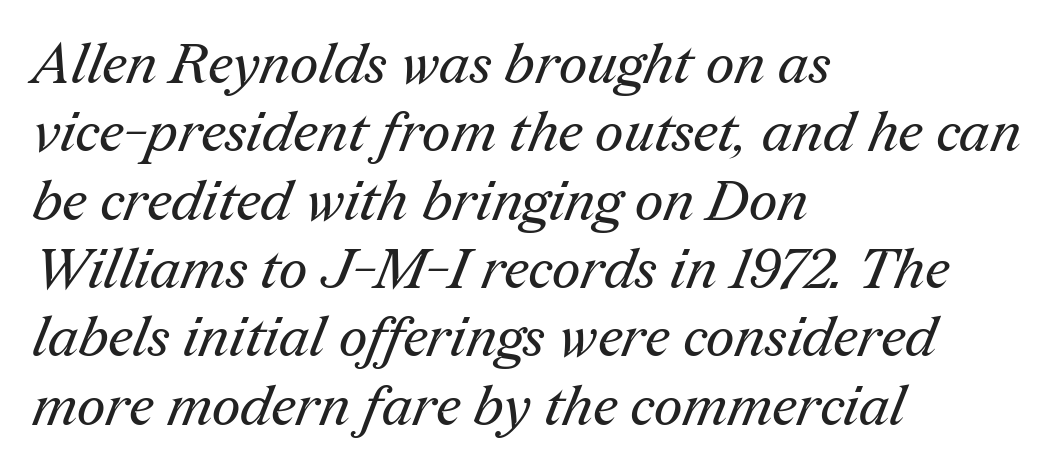
Teacher's note: observe the even left margin — that is flush-left alignment. Lines of text with bare space underneath. The face used here is rendered with its standard letterfit. The type family on display is of the serif kind. The letters advance in unequal steps, a hallmark of proportional type. Weight class: somewhere from thin through regular.
